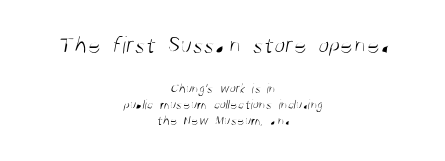
The image shows 25 px text type; set centered, tight line spacing (1.13x), normal letter spacing, not underlined; the first (top) block is 1.79x larger.
